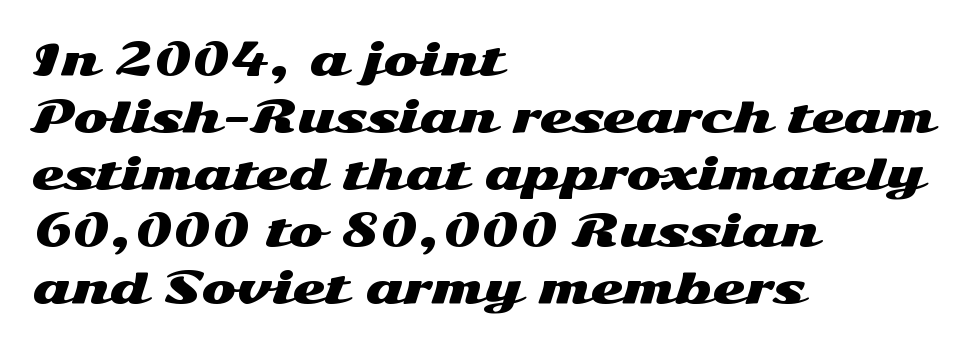
The image shows 42 px wide sans-serif type; set left-aligned, normal line spacing (1.36x), normal letter spacing, not underlined; medium stroke contrast and a medium x-height.
